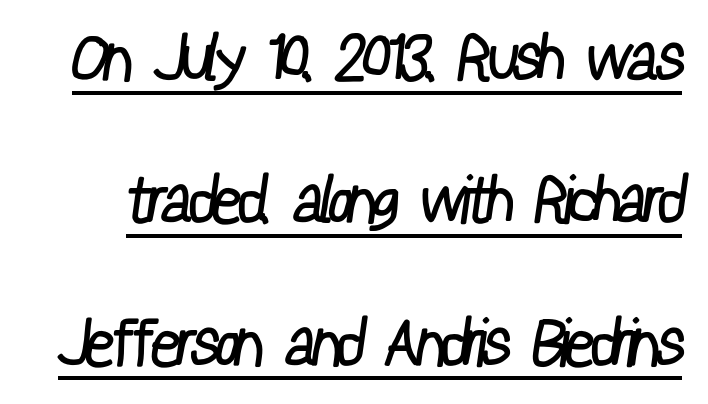
Beneath each row of characters lies a ruled line. Tracking value appears to be zero — textbook default spacing. Typographically, this falls in the sans-serif category. The letters advance in unequal steps, a hallmark of proportional type. Horizontal bands of white between lines are thick stripes. Caption: face not bold, strokes unweighted.
